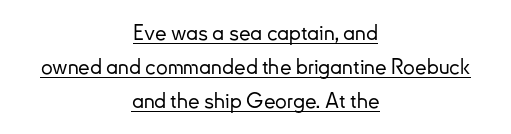
The image shows 21 px text type, upright; set centered, normal line spacing (1.61x), normal letter spacing, underlined.
